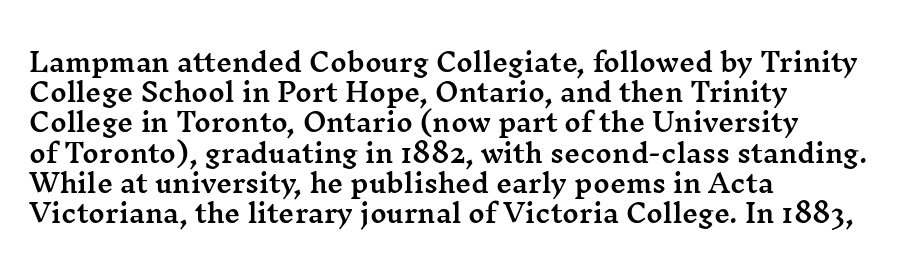
The image shows 25 px text type, upright; set left-aligned, line spacing 1.21x, normal letter spacing, not underlined.
